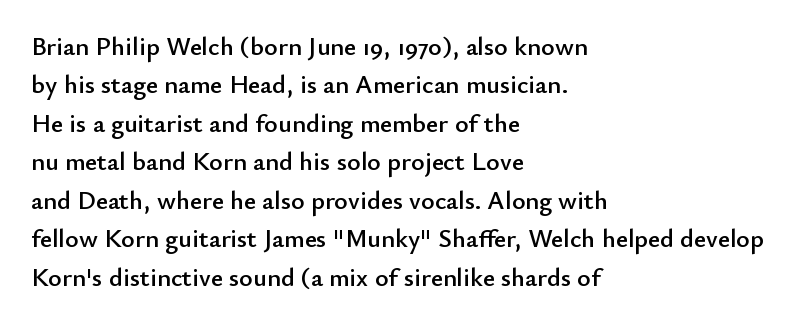
Q: Is the text italic (slanted)? A: No, it is upright.
Q: Is the text underlined? A: No.
Q: How is the paragraph aligned? A: Left-aligned.
Q: Is the spacing between letters normal or unusually wide? A: Normal.
Q: Is the spacing between lines tight, normal or loose? A: Normal.
